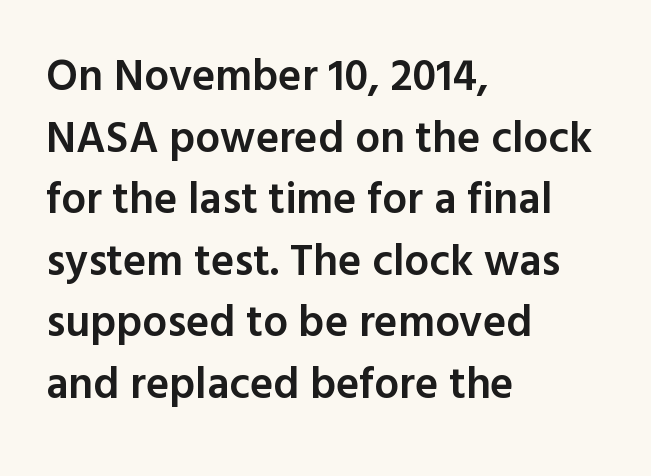
Q: Is the text bold? A: Semi-bold.
Q: Is the text italic (slanted)? A: No, it is upright.
Q: Is the typeface a serif or a sans-serif typeface? A: Sans-serif.
Q: Is the text underlined? A: No.
Q: How is the paragraph aligned? A: Left-aligned.
Q: Is the spacing between letters normal or unusually wide? A: Normal.
Q: Is the spacing between lines tight, normal or loose? A: Normal.
Q: Width (condensed, normal, or wide)? A: Normal.
Q: x-height? A: Medium.
Q: Monospaced? A: No.
